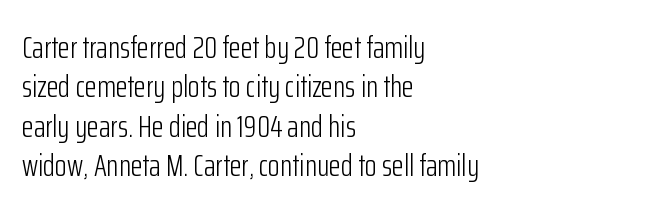
The image shows 31 px light, condensed sans-serif type, upright; set left-aligned, normal line spacing (1.27x), normal letter spacing, not underlined; low stroke contrast and a medium x-height.
